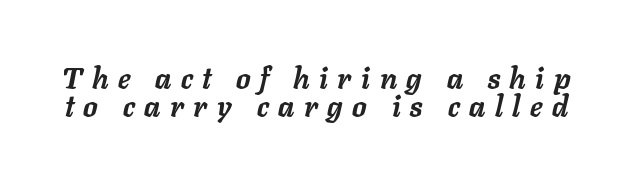
The image shows 29 px semibold type, italic (leaning right); set tight line spacing (0.95x), unusually wide letter spacing (+0.33 em), not underlined; low stroke contrast and a medium x-height.
